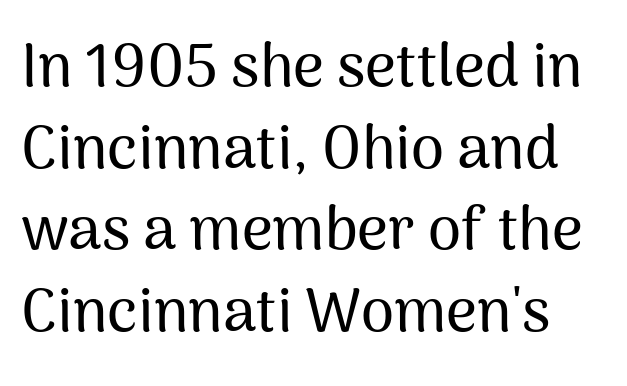
The block of text has a typical density, with ordinary space between rows. In terms of posture, this sample is upright. Proportional: the letters do not fall into vertical columns. This is sans-serif lettering, the kind often seen on screens and signage. Type without underlining.
